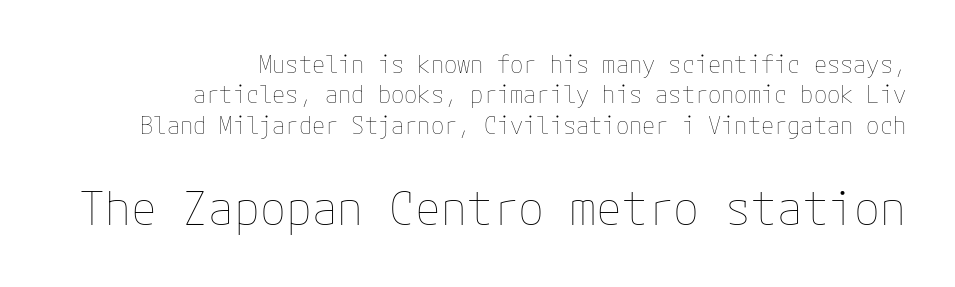
If you measured baseline to baseline, you'd find a middling distance. Characters remain perfectly vertical along every line. No letter is thick-stroked: the sample isn't bold. Teacher's note: observe the even right margin — that is flush-right alignment. The letters sit at their default tracking, neither squeezed nor spread. A bare baseline throughout the passage.
